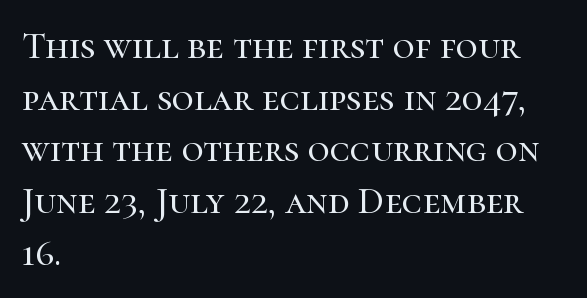
The image shows 38 px serif type, upright; set left-aligned, normal line spacing (1.36x), normal letter spacing, not underlined; high stroke contrast and a medium x-height.
